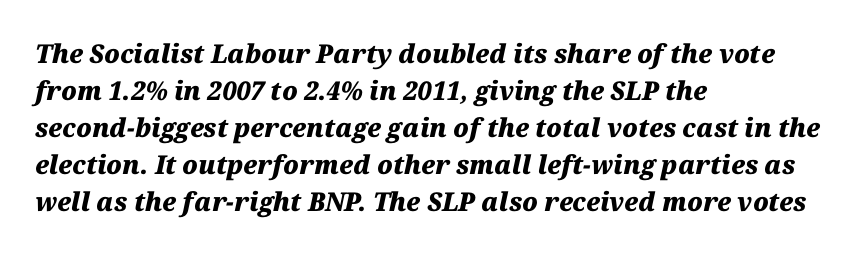
The image shows 26 px bold type, italic (leaning right); set left-aligned, normal line spacing (1.42x), normal letter spacing, not underlined.
